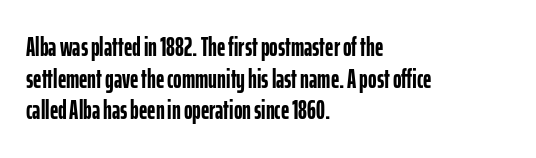
{"italic": "no", "bold": "yes", "underline": "no", "align": "left", "line_spacing_ratio": 1.22, "letter_spacing": "normal", "letter_spacing_em": 0.0, "glyph_px": 26}
